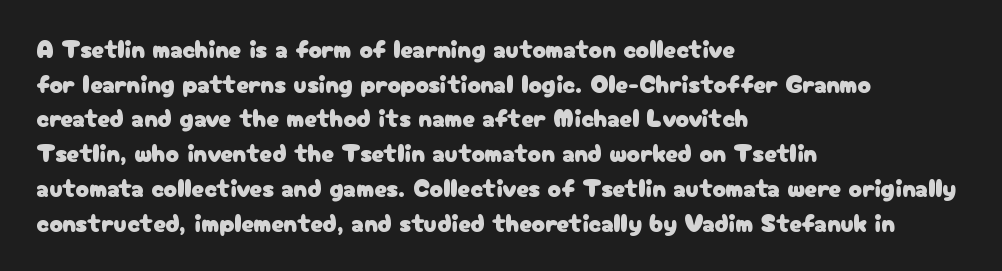
Q: Is the text italic (slanted)? A: No, it is upright.
Q: Is the text underlined? A: No.
Q: How is the paragraph aligned? A: Left-aligned.
Q: Is the spacing between letters normal or unusually wide? A: Normal.
Q: Is the spacing between lines tight, normal or loose? A: Normal.
